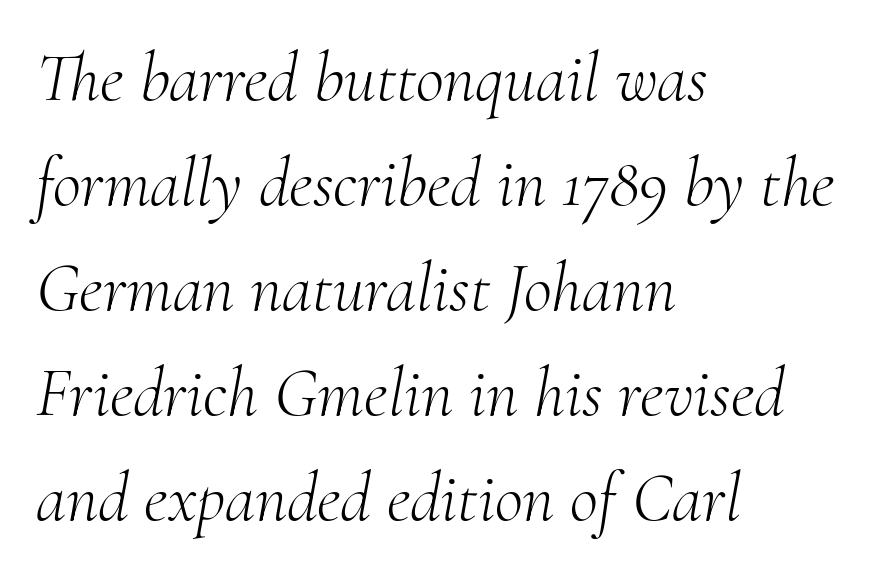
{"serif": "yes", "italic": "yes", "lean": "right", "slant_degrees": 10, "bold": "no", "weight": "light", "width": "normal", "stroke_contrast": "medium", "x_height": "small", "monospaced": "no", "underline": "no", "align": "left", "line_spacing": "normal", "line_spacing_ratio": 1.52, "letter_spacing": "normal", "letter_spacing_em": 0.0, "glyph_px": 69}
